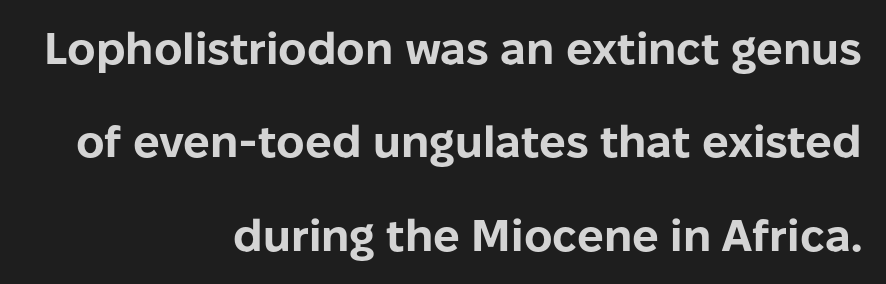
{"serif": "no", "italic": "no", "bold": "yes", "weight": "bold", "width": "normal", "stroke_contrast": "low", "x_height": "medium", "monospaced": "no", "underline": "no", "align": "right", "line_spacing": "loose", "line_spacing_ratio": 2.12, "letter_spacing": "normal", "letter_spacing_em": 0.0, "glyph_px": 44}
